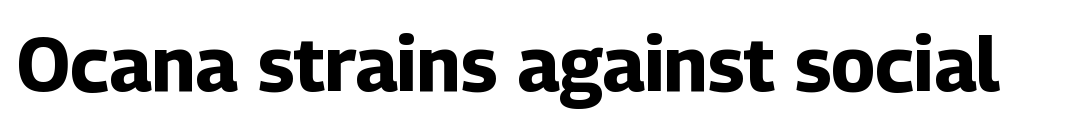
{"serif": "no", "italic": "no", "bold": "yes", "weight": "bold", "width": "normal", "stroke_contrast": "low", "x_height": "medium", "monospaced": "no", "underline": "no", "letter_spacing": "normal", "letter_spacing_em": 0.0, "glyph_px": 76}
